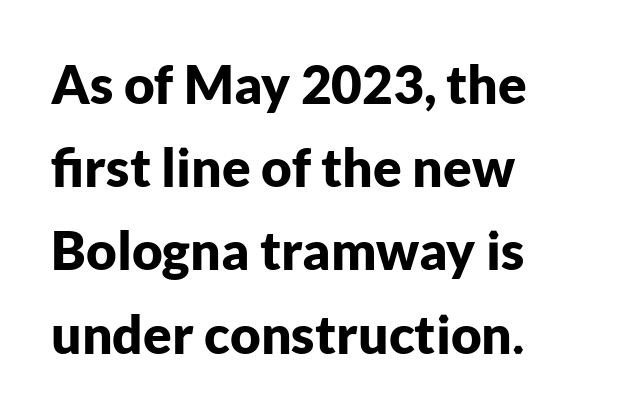
Q: Is the text bold? A: Yes.
Q: Is the text italic (slanted)? A: No, it is upright.
Q: Is the typeface a serif or a sans-serif typeface? A: Sans-serif.
Q: Is the text underlined? A: No.
Q: How is the paragraph aligned? A: Left-aligned.
Q: Is the spacing between letters normal or unusually wide? A: Normal.
Q: Is the spacing between lines tight, normal or loose? A: Normal.
Q: Width (condensed, normal, or wide)? A: Normal.
Q: Stroke contrast? A: Low.
Q: x-height? A: Medium.
Q: Monospaced? A: No.
